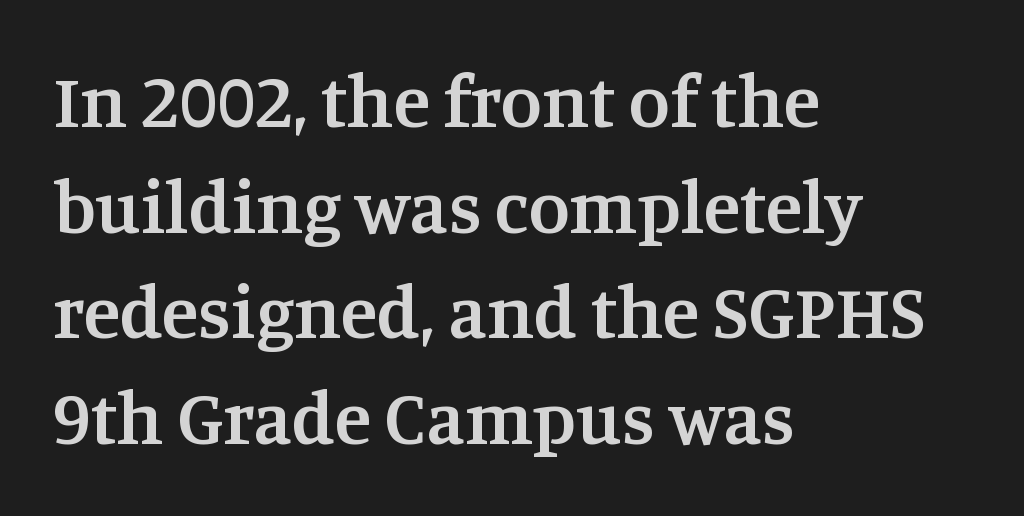
The image shows 75 px semibold serif type, upright; set left-aligned, normal line spacing (1.41x), normal letter spacing, not underlined; medium stroke contrast and a large x-height.
